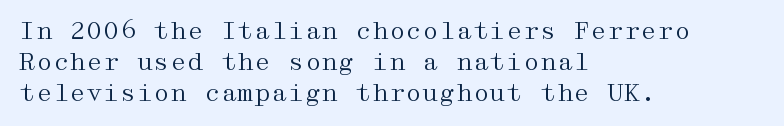
The image shows 24 px text type, upright; set left-aligned, normal line spacing (1.3x), normal letter spacing, not underlined.
